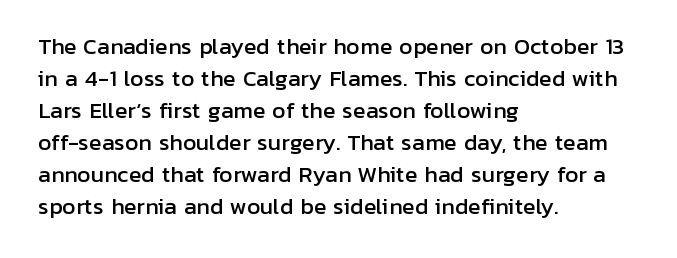
The image shows 21 px text type, upright; set left-aligned, normal line spacing (1.52x), normal letter spacing, not underlined.
